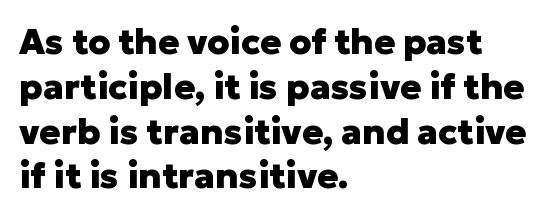
{"serif": "no", "italic": "no", "bold": "yes", "weight": "heavy", "width": "normal", "stroke_contrast": "low", "x_height": "medium", "monospaced": "no", "underline": "no", "align": "left", "line_spacing": "normal", "line_spacing_ratio": 1.28, "letter_spacing": "normal", "letter_spacing_em": 0.0, "glyph_px": 35}
